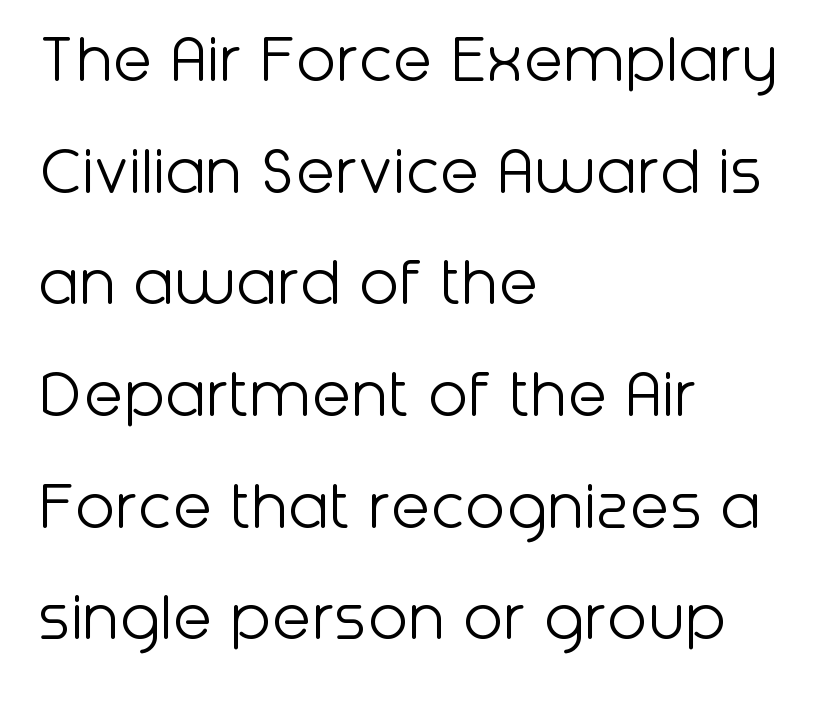
{"serif": "no", "italic": "no", "bold": "no", "weight": "light", "width": "normal", "stroke_contrast": "low", "x_height": "medium", "monospaced": "no", "underline": "no", "align": "left", "line_spacing": "normal", "line_spacing_ratio": 1.53, "letter_spacing": "normal", "letter_spacing_em": 0.0, "glyph_px": 73}
